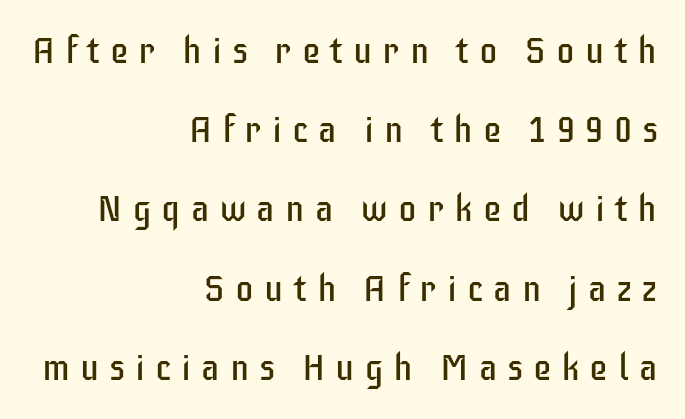
The image shows 37 px regular-weight, condensed sans-serif type, upright; set right-aligned, loose line spacing (2.14x), unusually wide letter spacing (+0.28 em), not underlined; low stroke contrast and a large x-height.
